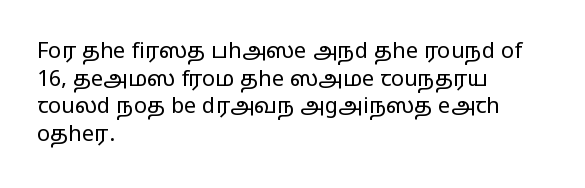
The image shows 22 px text type, upright; set left-aligned, normal line spacing (1.26x), normal letter spacing, not underlined.
